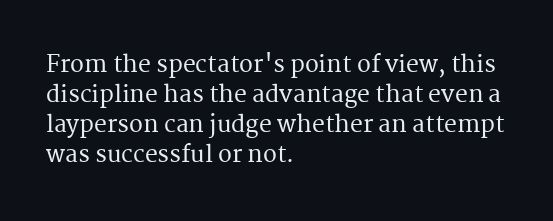
Q: Is the text italic (slanted)? A: No, it is upright.
Q: Is the text underlined? A: No.
Q: How is the paragraph aligned? A: Left-aligned.
Q: Is the spacing between letters normal or unusually wide? A: Normal.
Q: Is the spacing between lines tight, normal or loose? A: Normal.
